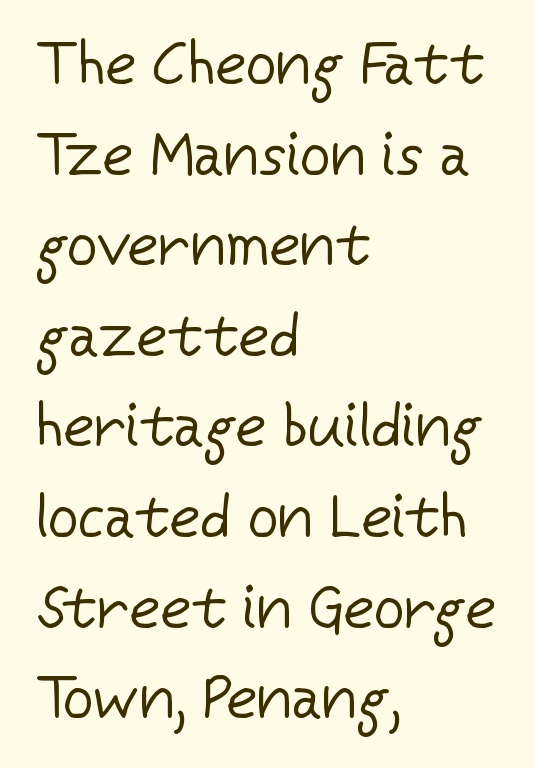
{"serif": "no", "italic": "no", "bold": "no", "weight": "regular", "width": "normal", "stroke_contrast": "low", "x_height": "medium", "monospaced": "no", "underline": "no", "align": "left", "line_spacing": "normal", "line_spacing_ratio": 1.51, "letter_spacing": "normal", "letter_spacing_em": 0.0, "glyph_px": 60}
